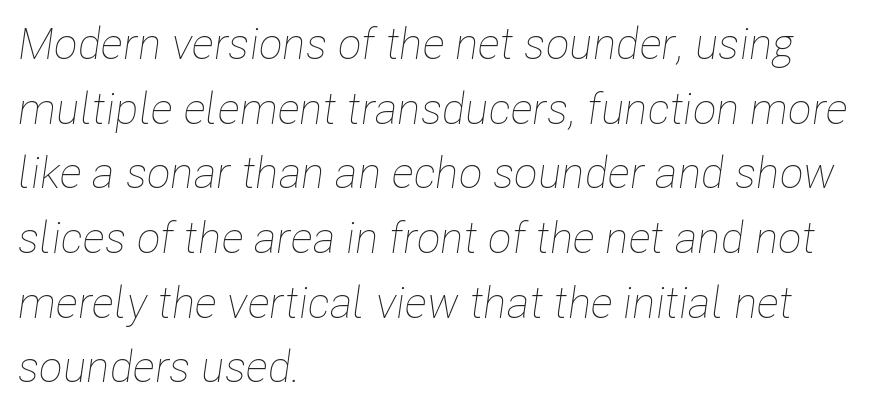
The image shows 44 px thin, condensed type, italic (leaning right); set left-aligned, normal line spacing (1.47x), normal letter spacing, not underlined; low stroke contrast and a medium x-height.
